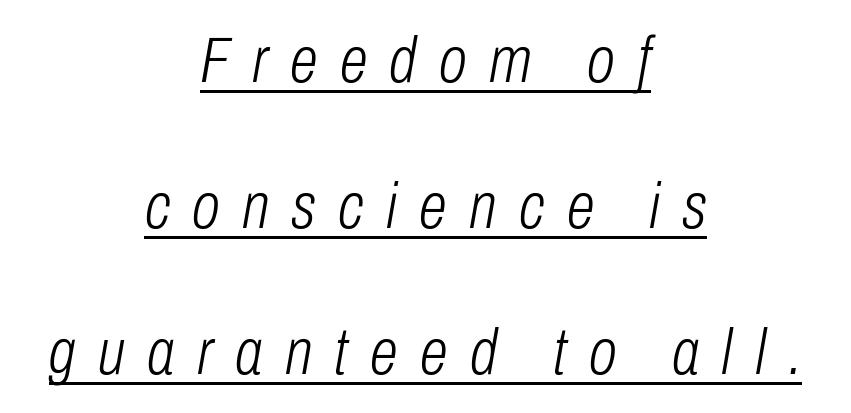
{"italic": "yes", "lean": "right", "slant_degrees": 10, "bold": "no", "weight": "light", "width": "condensed", "stroke_contrast": "low", "x_height": "medium", "monospaced": "no", "underline": "yes", "align": "center", "line_spacing": "loose", "line_spacing_ratio": 2.28, "letter_spacing": "wide", "letter_spacing_em": 0.35, "glyph_px": 64}
